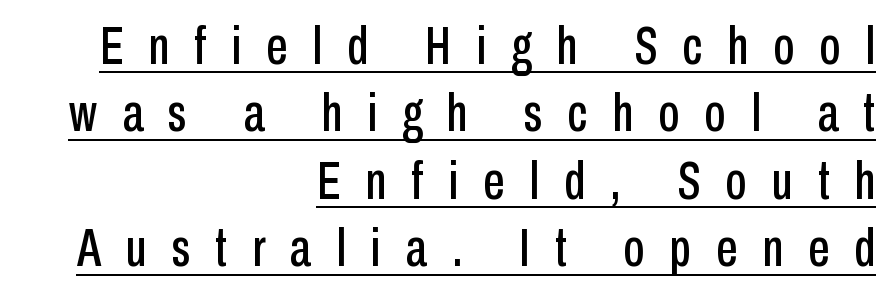
{"serif": "no", "italic": "no", "width": "condensed", "stroke_contrast": "low", "x_height": "medium", "monospaced": "no", "underline": "yes", "align": "right", "line_spacing": "normal", "line_spacing_ratio": 1.25, "letter_spacing": "wide", "letter_spacing_em": 0.46, "glyph_px": 54}
